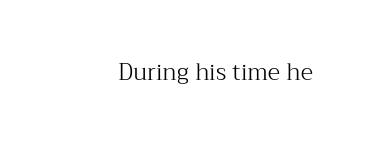
Compared with a typical body face, this is equally light or lighter still. Does the copy run flush right? Yes — the right margin is perfectly even. Descender tails drop into unmarked territory. You could call the tracking neutral — neither tight nor loose. Italic? Not at all — the glyphs are vertical.
